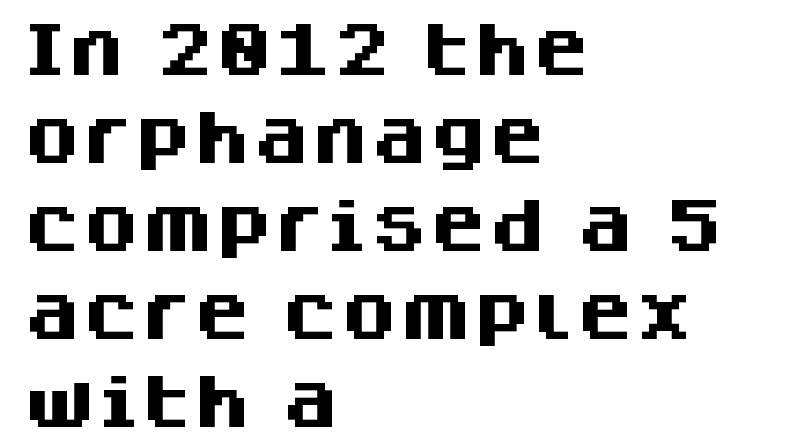
The image shows 59 px heavy sans-serif type, upright; set left-aligned, normal line spacing (1.49x), normal letter spacing, not underlined; medium stroke contrast and a large x-height.
